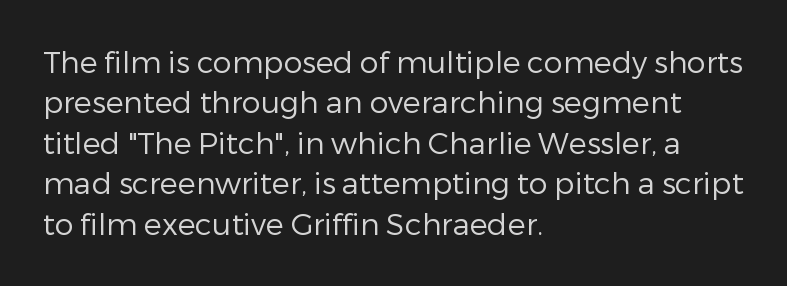
{"serif": "no", "italic": "no", "bold": "no", "weight": "regular", "width": "normal", "stroke_contrast": "low", "x_height": "medium", "monospaced": "no", "underline": "no", "align": "left", "line_spacing": "normal", "line_spacing_ratio": 1.35, "letter_spacing": "normal", "letter_spacing_em": 0.0, "glyph_px": 30}
